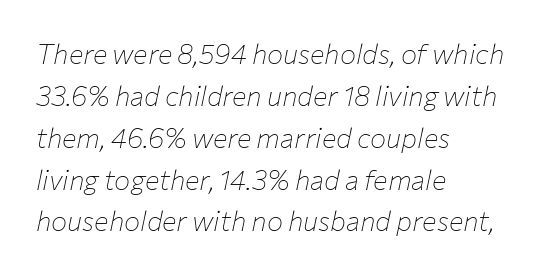
The image shows 27 px text type, italic (leaning right); set left-aligned, normal line spacing (1.55x), normal letter spacing, not underlined.
